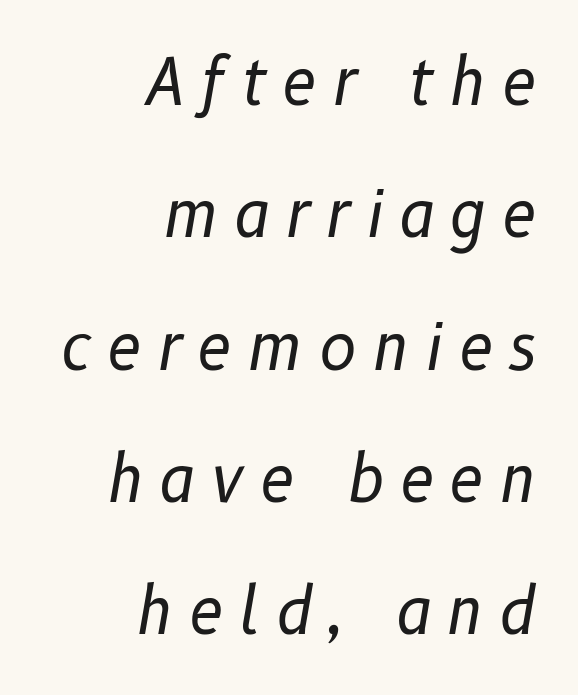
The text block is weighted toward the right margin, trailing off unevenly leftward. Notice the wide empty band between every row — that's loose leading. Letter spacing: wide. No word sits above an underline. Think of a printed novel: that variable character pitch is what you see here. The font's italic variant was chosen for this text.
